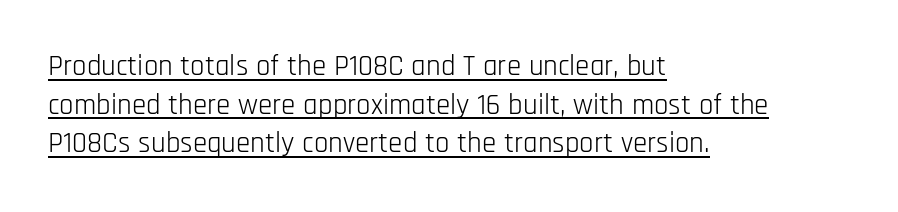
The image shows 29 px light, condensed sans-serif type, upright; set left-aligned, normal line spacing (1.33x), normal letter spacing, underlined; low stroke contrast and a large x-height.
